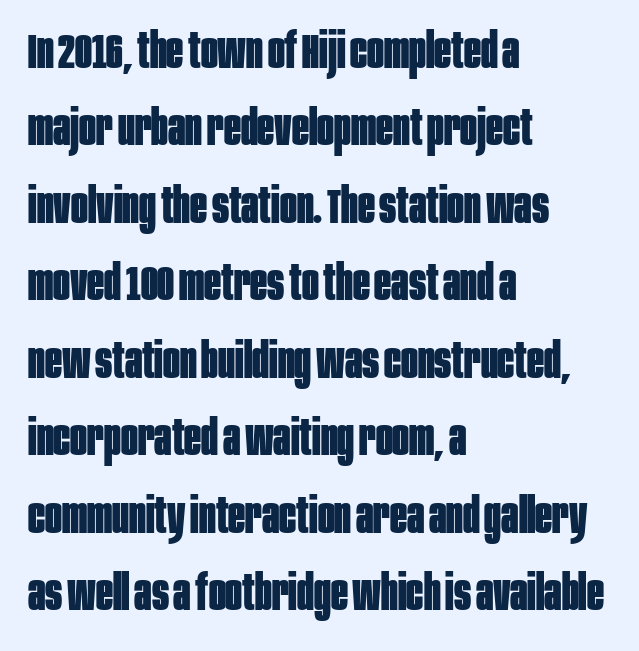
You could not count columns in this text — the font is proportionally spaced. Only glyphs here, with clear space below each row. The passage shown stacks its lines at a standard gap. Its strokes are broad and dark, the hallmark of bold type.
